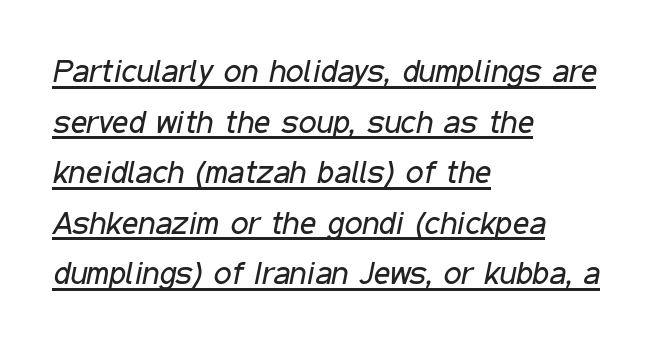
Underlining? Definitely there. Is the type heavy? It reads as light-to-regular instead. Does the lettering tilt? It does — this is italic. Proportional: the letters do not fall into vertical columns.
